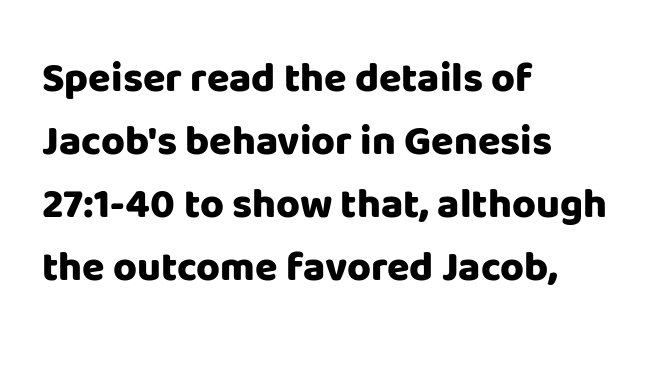
Q: Is the text bold? A: Yes.
Q: Is the text italic (slanted)? A: No, it is upright.
Q: Is the typeface a serif or a sans-serif typeface? A: Sans-serif.
Q: Is the text underlined? A: No.
Q: How is the paragraph aligned? A: Left-aligned.
Q: Is the spacing between letters normal or unusually wide? A: Normal.
Q: Is the spacing between lines tight, normal or loose? A: Normal.
Q: Width (condensed, normal, or wide)? A: Normal.
Q: Stroke contrast? A: Low.
Q: x-height? A: Large.
Q: Monospaced? A: No.
